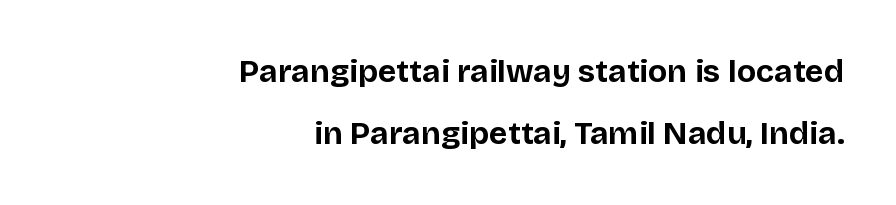
{"serif": "no", "italic": "no", "bold": "yes", "weight": "bold", "width": "normal", "stroke_contrast": "low", "x_height": "large", "monospaced": "no", "underline": "no", "align": "right", "line_spacing": "loose", "line_spacing_ratio": 1.93, "letter_spacing": "normal", "letter_spacing_em": 0.0, "glyph_px": 32}
